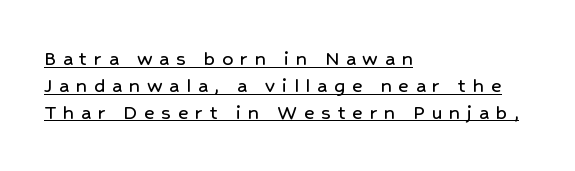
The image shows 22 px text type, upright; set left-aligned, line spacing 1.22x, unusually wide letter spacing (+0.31 em), underlined.
